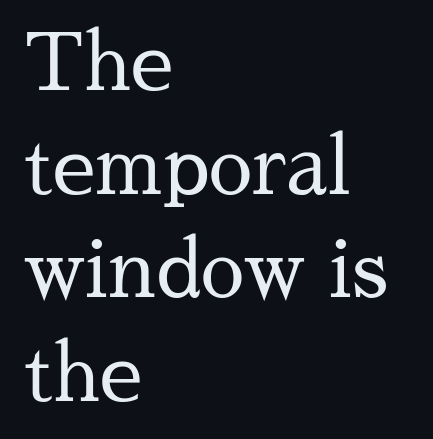
The image shows 78 px regular-weight serif type, upright; set left-aligned, normal line spacing (1.33x), normal letter spacing, not underlined; medium stroke contrast and a medium x-height.
